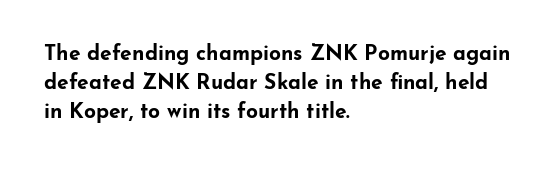
{"italic": "no", "bold": "yes", "underline": "no", "align": "left", "line_spacing": "normal", "line_spacing_ratio": 1.39, "letter_spacing": "normal", "letter_spacing_em": 0.0, "glyph_px": 21}
